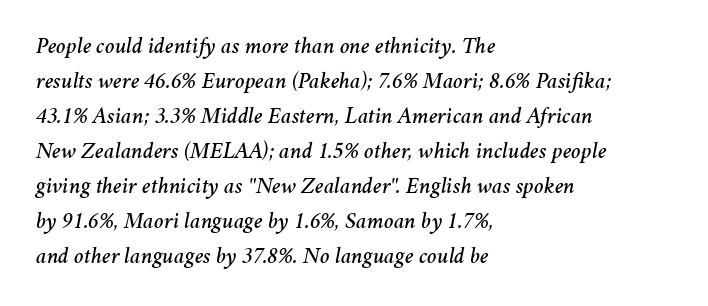
{"italic": "yes", "lean": "right", "slant_degrees": 11, "underline": "no", "align": "left", "line_spacing": "normal", "line_spacing_ratio": 1.52, "letter_spacing": "normal", "letter_spacing_em": 0.0, "glyph_px": 23}
